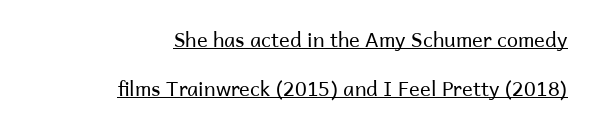
In terms of letterspacing, this is plain default setting. Rows of type keep a wide berth in the vertical direction. Teacher's note: observe the even right margin — that is flush-right alignment. The lettering stays uniformly vertical, giving the passage a roman look. Compared with a typical body face, this is equally light or lighter still.
